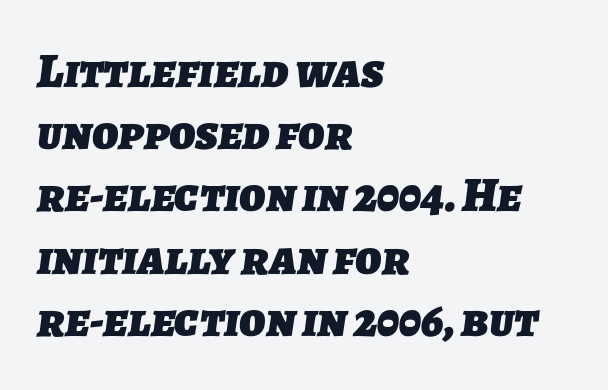
{"serif": "no", "bold": "yes", "weight": "heavy", "width": "normal", "stroke_contrast": "low", "x_height": "medium", "monospaced": "no", "underline": "no", "align": "left", "line_spacing": "normal", "line_spacing_ratio": 1.27, "letter_spacing": "normal", "letter_spacing_em": 0.0, "glyph_px": 49}
